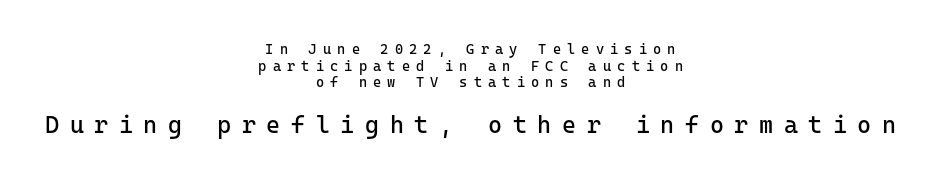
Weight: regular or lighter. Small over large — that's the arrangement of the two blocks here. Ordinary non-slanted type is in use. Nobody drew a line under any word here.
